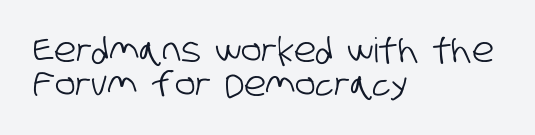
Q: Is the typeface a serif or a sans-serif typeface? A: Sans-serif.
Q: Is the text underlined? A: No.
Q: How is the paragraph aligned? A: Left-aligned.
Q: Is the spacing between letters normal or unusually wide? A: Normal.
Q: Is the spacing between lines tight, normal or loose? A: Tight.
Q: Width (condensed, normal, or wide)? A: Condensed.
Q: Stroke contrast? A: Low.
Q: x-height? A: Large.
Q: Monospaced? A: No.
